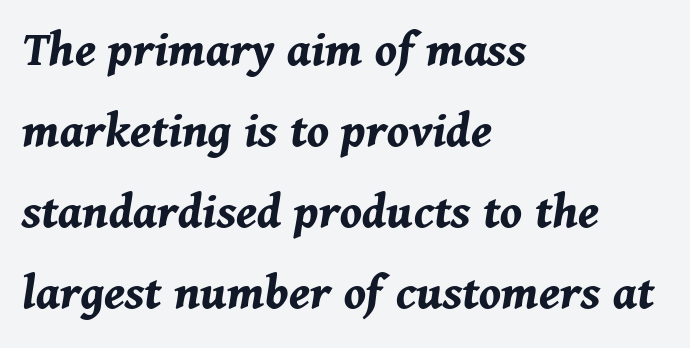
The image shows 52 px bold type, italic (leaning right); set left-aligned, normal line spacing (1.56x), normal letter spacing, not underlined; medium stroke contrast and a medium x-height.
